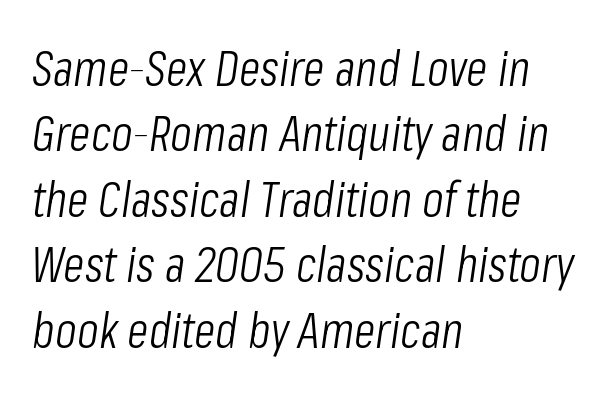
The image shows 50 px light, condensed type, italic (leaning right); set left-aligned, normal line spacing (1.31x), normal letter spacing, not underlined; low stroke contrast and a medium x-height.
